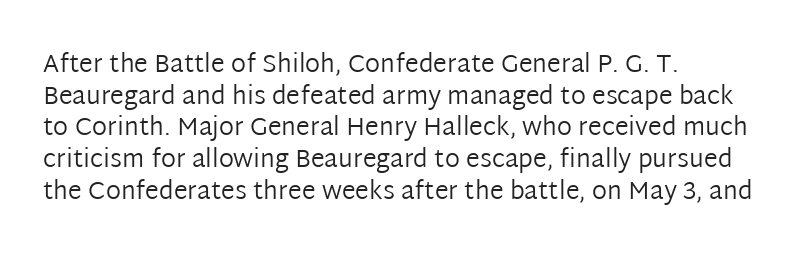
The characters are drawn with everyday or finer stroke widths. The string is rendered with underlining switched off. Leading matches the norm, producing a regular column. This sample uses plain, unmodified letter spacing.
